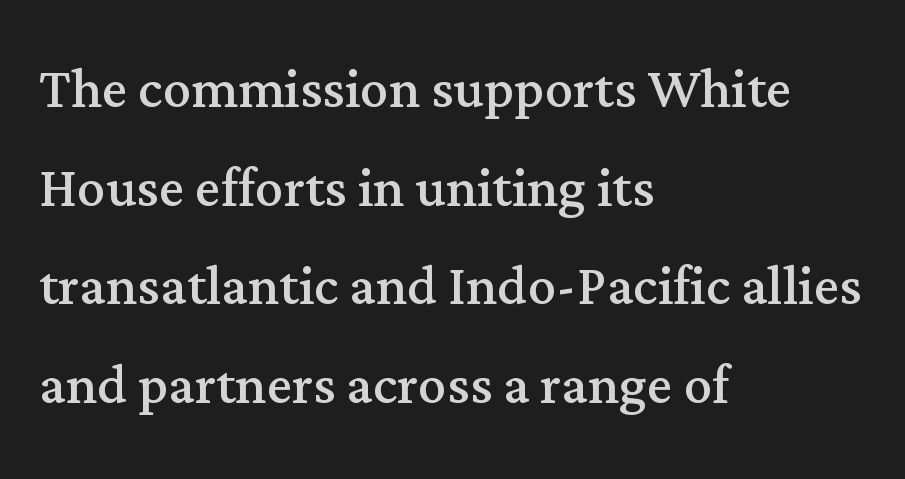
Varying glyph widths throughout — classic text-font behaviour. Notice how the stems are strictly vertical — no italics here. Characters follow at the spacing the type designer built in. Ink coverage per letter is moderate at most. Unlike a clean sans, this face finishes its strokes with serifs. This sample keeps an unexceptional amount of space between lines.
